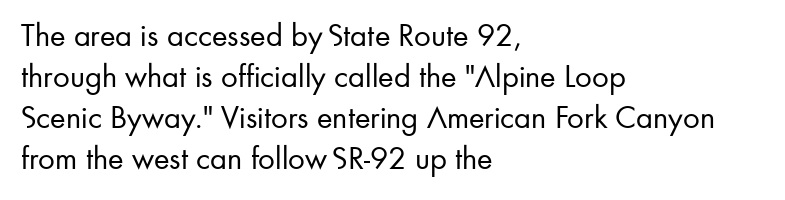
The image shows 33 px regular-weight sans-serif type, upright; set left-aligned, line spacing 1.24x, normal letter spacing, not underlined; low stroke contrast and a small x-height.
